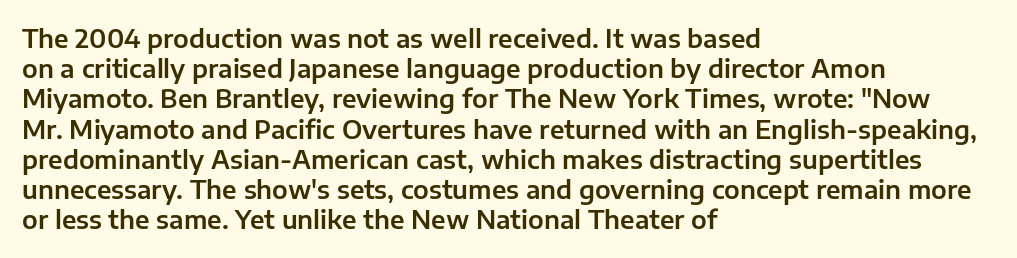
{"italic": "no", "underline": "no", "align": "left", "line_spacing_ratio": 1.21, "letter_spacing": "normal", "letter_spacing_em": 0.0, "glyph_px": 25}
